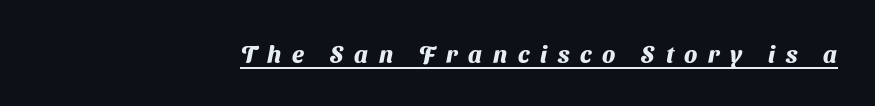
{"bold": "yes", "underline": "yes", "align": "right", "letter_spacing": "wide", "letter_spacing_em": 0.45, "glyph_px": 24}
